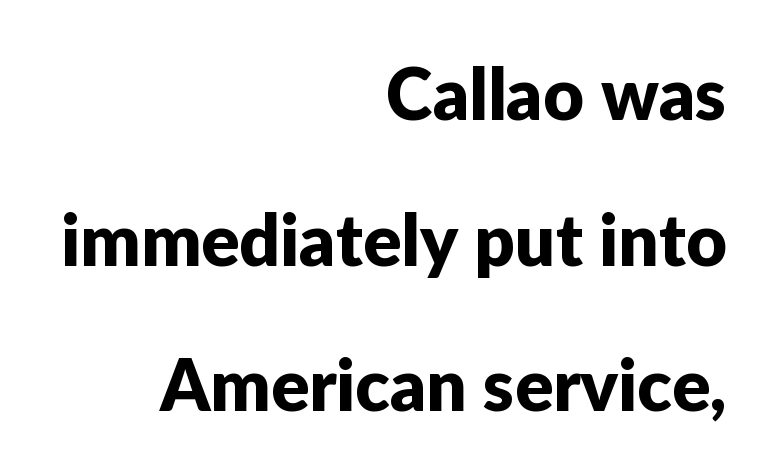
{"serif": "no", "italic": "no", "width": "normal", "stroke_contrast": "low", "x_height": "medium", "monospaced": "no", "underline": "no", "align": "right", "line_spacing": "loose", "line_spacing_ratio": 2.05, "letter_spacing": "normal", "letter_spacing_em": 0.0, "glyph_px": 71}
